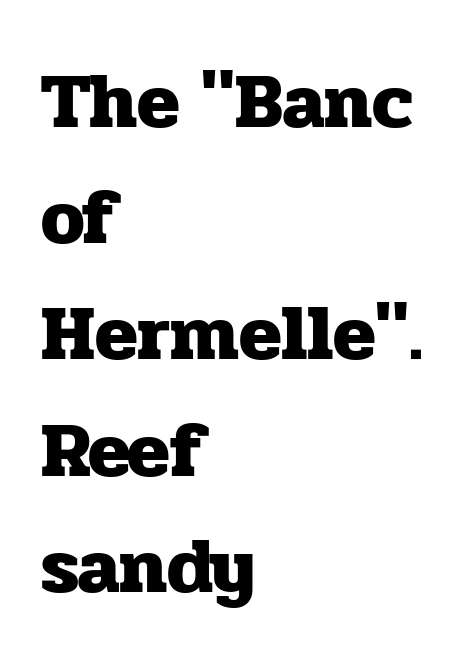
Small tapered or slab feet sit at the stroke ends, so this counts as serif. This rendering uses left alignment, leaving the right contour irregular. The lettering stays uniformly vertical, giving the passage a roman look. Strong, thick strokes mark this as bold type.
